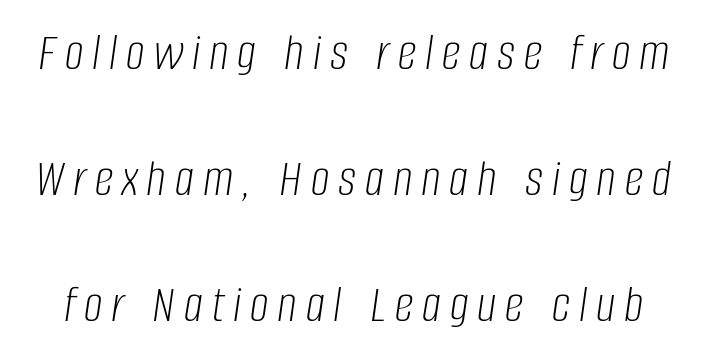
Q: Is the text bold? A: No.
Q: Is the text italic (slanted)? A: Yes, it leans right by about 8 degrees.
Q: Is the text underlined? A: No.
Q: Is the spacing between lines tight, normal or loose? A: Loose.
Q: Width (condensed, normal, or wide)? A: Condensed.
Q: Stroke contrast? A: Low.
Q: x-height? A: Large.
Q: Monospaced? A: No.
